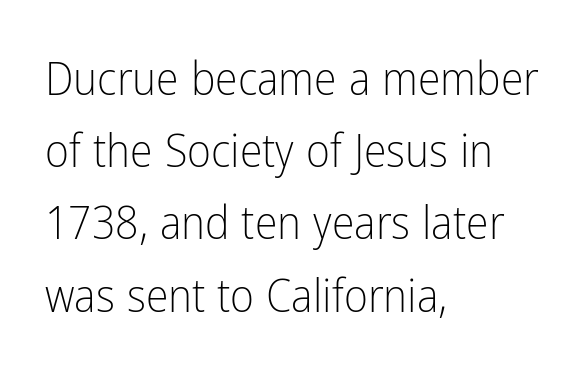
Q: Is the text bold? A: No.
Q: Is the text italic (slanted)? A: No, it is upright.
Q: Is the typeface a serif or a sans-serif typeface? A: Sans-serif.
Q: Is the text underlined? A: No.
Q: How is the paragraph aligned? A: Left-aligned.
Q: Is the spacing between letters normal or unusually wide? A: Normal.
Q: Is the spacing between lines tight, normal or loose? A: Normal.
Q: Width (condensed, normal, or wide)? A: Condensed.
Q: Stroke contrast? A: Low.
Q: x-height? A: Medium.
Q: Monospaced? A: No.
